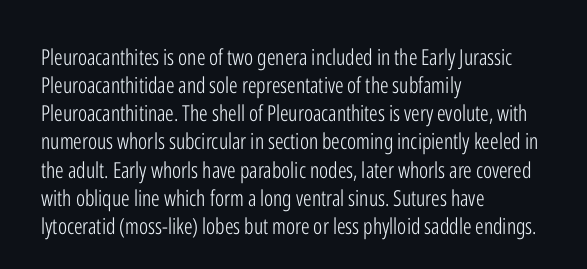
{"italic": "no", "bold": "no", "underline": "no", "align": "left", "line_spacing": "normal", "line_spacing_ratio": 1.28, "letter_spacing": "normal", "letter_spacing_em": 0.0, "glyph_px": 22}
